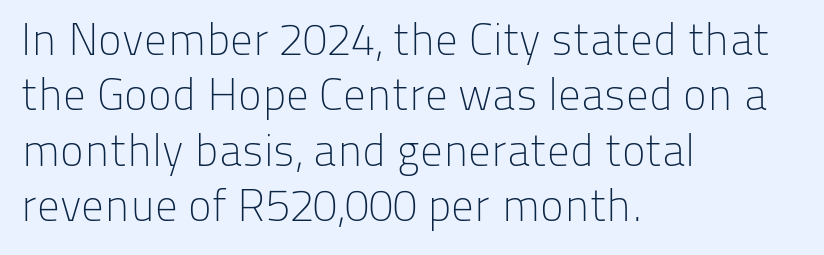
{"serif": "no", "italic": "no", "bold": "no", "weight": "light", "width": "normal", "stroke_contrast": "low", "x_height": "medium", "monospaced": "no", "underline": "no", "align": "left", "line_spacing_ratio": 1.23, "letter_spacing": "normal", "letter_spacing_em": 0.0, "glyph_px": 45}
